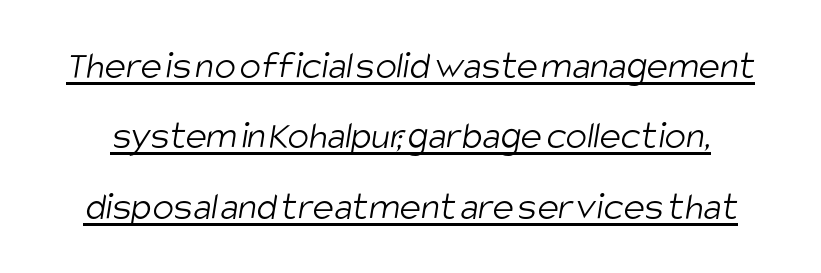
Q: Is the text bold? A: No.
Q: Is the typeface a serif or a sans-serif typeface? A: Sans-serif.
Q: Is the text underlined? A: Yes.
Q: Is the spacing between letters normal or unusually wide? A: Normal.
Q: Width (condensed, normal, or wide)? A: Condensed.
Q: Stroke contrast? A: Low.
Q: x-height? A: Large.
Q: Monospaced? A: No.
